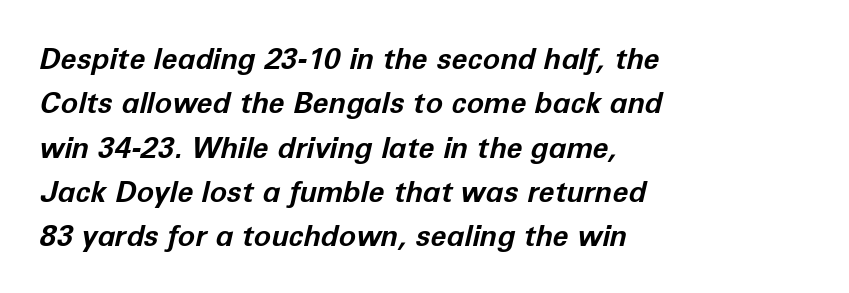
Unmarked baselines from the first word to the last. Look at the stroke-to-counter ratio: heavy, a bold. The rendering applies a slant to the glyphs. You could call the tracking neutral — neither tight nor loose. The setting favours the left margin, as ordinary paragraphs usually do.
